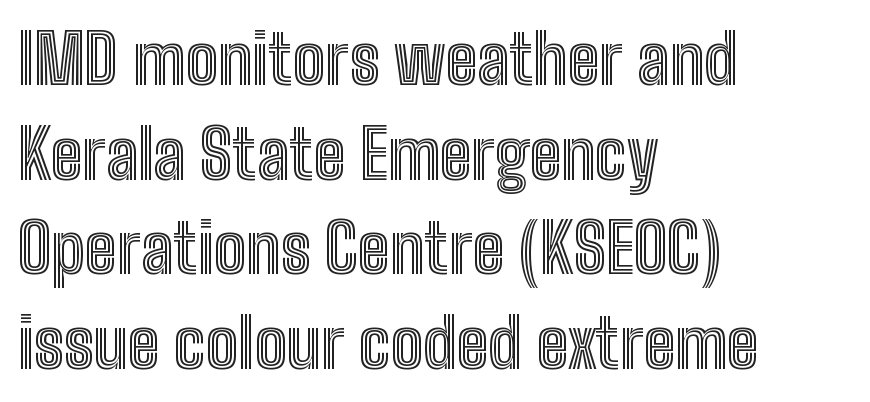
Q: Is the text italic (slanted)? A: No, it is upright.
Q: Is the text underlined? A: No.
Q: How is the paragraph aligned? A: Left-aligned.
Q: Is the spacing between letters normal or unusually wide? A: Normal.
Q: Is the spacing between lines tight, normal or loose? A: Normal.
Q: Width (condensed, normal, or wide)? A: Condensed.
Q: x-height? A: Medium.
Q: Monospaced? A: No.
